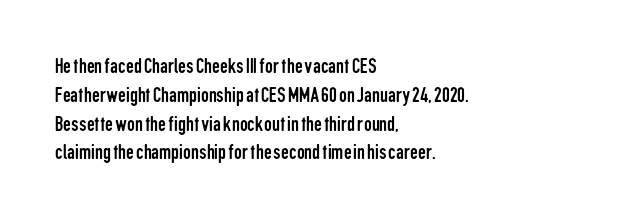
Q: Is the text bold? A: No.
Q: Is the text italic (slanted)? A: No, it is upright.
Q: Is the text underlined? A: No.
Q: How is the paragraph aligned? A: Left-aligned.
Q: Is the spacing between letters normal or unusually wide? A: Normal.
Q: Is the spacing between lines tight, normal or loose? A: Normal.
